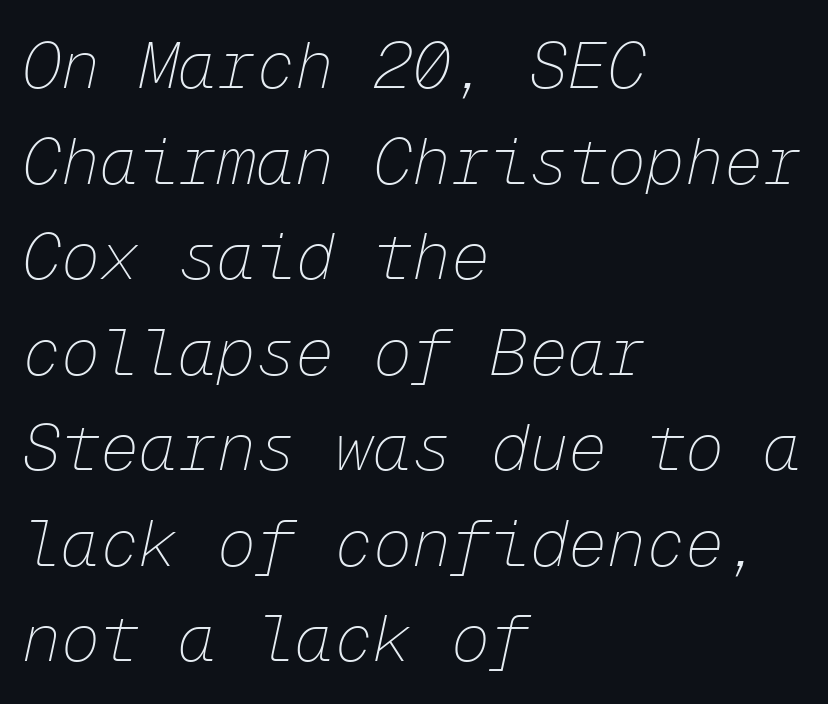
Q: Is the text bold? A: No.
Q: Is the text italic (slanted)? A: Yes, it leans right by about 12 degrees.
Q: Is the text underlined? A: No.
Q: How is the paragraph aligned? A: Left-aligned.
Q: Is the spacing between letters normal or unusually wide? A: Normal.
Q: Is the spacing between lines tight, normal or loose? A: Normal.
Q: Width (condensed, normal, or wide)? A: Normal.
Q: Stroke contrast? A: Low.
Q: x-height? A: Medium.
Q: Monospaced? A: Yes.
